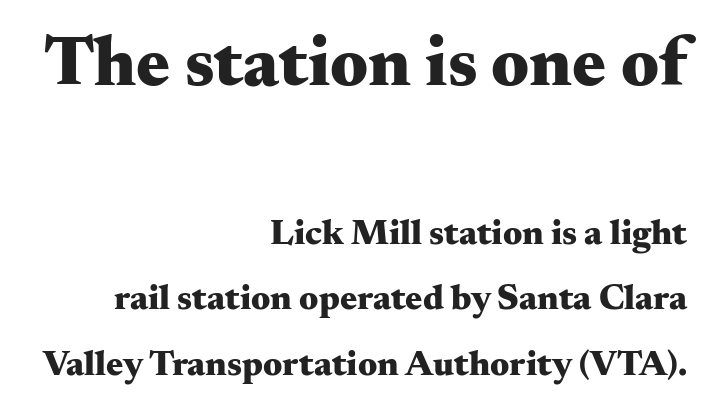
Q: Is the text bold? A: Yes.
Q: Is the text italic (slanted)? A: No, it is upright.
Q: Is the typeface a serif or a sans-serif typeface? A: Serif.
Q: Is the text underlined? A: No.
Q: How is the paragraph aligned? A: Right-aligned.
Q: Is the spacing between letters normal or unusually wide? A: Normal.
Q: Which block of text is set in a larger size, the first (top) or the second (bottom)? A: The first (top) one.
Q: Width (condensed, normal, or wide)? A: Wide.
Q: Stroke contrast? A: Medium.
Q: x-height? A: Small.
Q: Monospaced? A: No.
